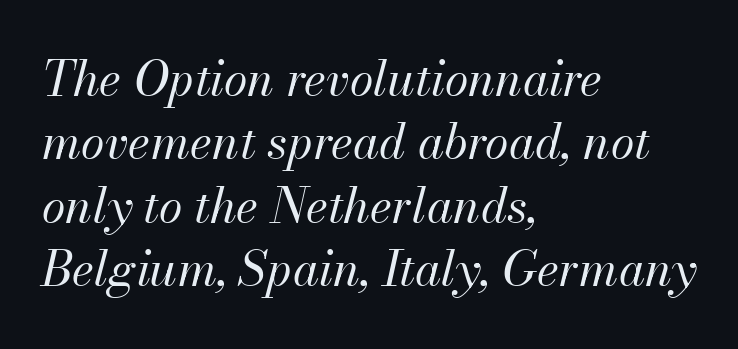
{"italic": "yes", "lean": "right", "slant_degrees": 13, "bold": "no", "weight": "regular", "width": "normal", "stroke_contrast": "medium", "x_height": "small", "monospaced": "no", "underline": "no", "align": "left", "line_spacing": "normal", "line_spacing_ratio": 1.32, "letter_spacing": "normal", "letter_spacing_em": 0.0, "glyph_px": 48}
